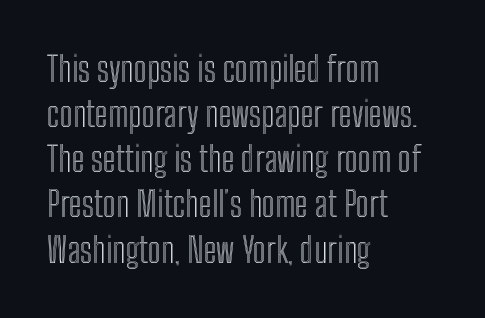
{"italic": "no", "width": "condensed", "x_height": "medium", "monospaced": "no", "underline": "no", "align": "left", "line_spacing": "normal", "line_spacing_ratio": 1.29, "letter_spacing": "normal", "letter_spacing_em": 0.0, "glyph_px": 35}
